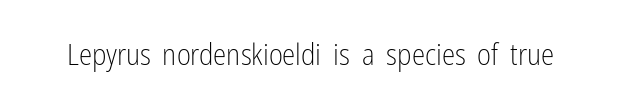
The image shows 30 px light, condensed sans-serif type, upright; set normal letter spacing, not underlined; low stroke contrast and a medium x-height.
